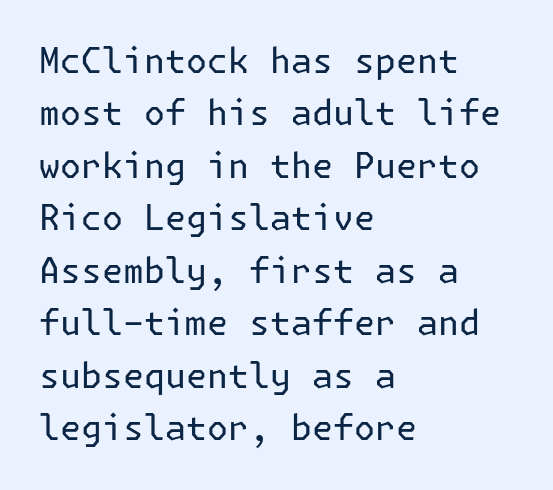
The image shows 35 px regular-weight sans-serif type, upright; set left-aligned, normal line spacing (1.5x), normal letter spacing, not underlined; low stroke contrast and a medium x-height.
